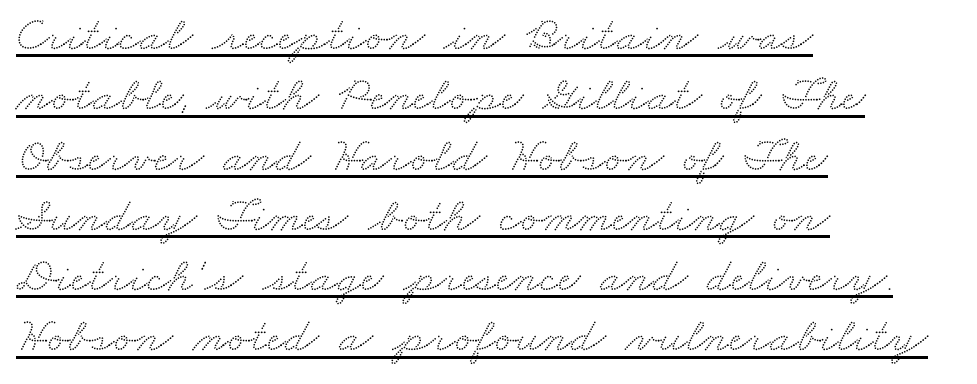
{"serif": "yes", "width": "wide", "stroke_contrast": "medium", "x_height": "small", "monospaced": "no", "underline": "yes", "align": "left", "line_spacing_ratio": 1.23, "letter_spacing": "normal", "letter_spacing_em": 0.0, "glyph_px": 49}
